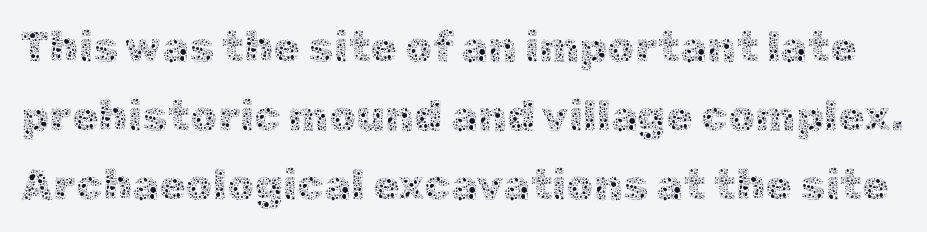
Q: Is the text bold? A: No.
Q: Is the text italic (slanted)? A: No, it is upright.
Q: Is the text underlined? A: No.
Q: Is the spacing between letters normal or unusually wide? A: Normal.
Q: Is the spacing between lines tight, normal or loose? A: Normal.
Q: Width (condensed, normal, or wide)? A: Normal.
Q: x-height? A: Medium.
Q: Monospaced? A: No.
